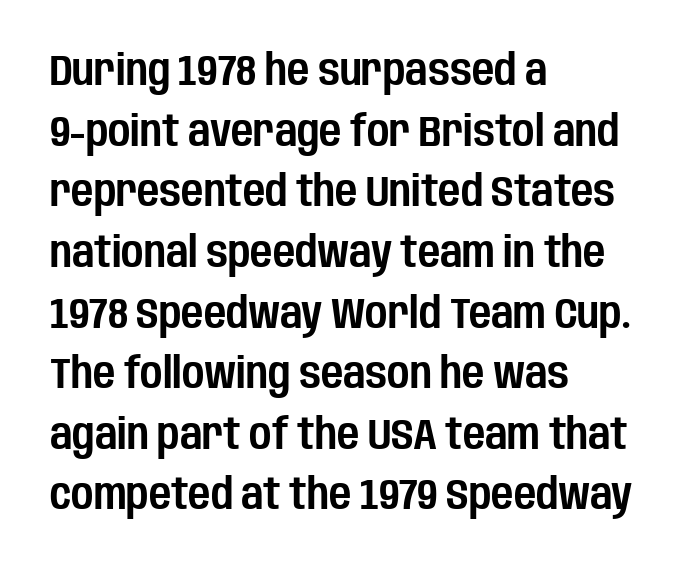
The type family on display is of the sans-serif kind. Think of a printed novel: that variable character pitch is what you see here. Line starts are locked; line ends wander. Is there any slant? The stems are plumb. Notice how descenders clear the ascenders below comfortably — that's standard leading. The letterforms sit shoulder to shoulder at normal distance.
